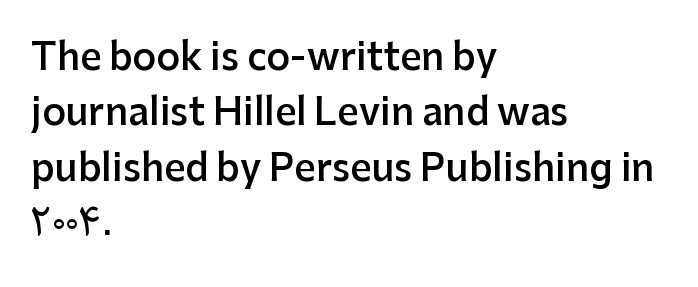
{"serif": "no", "italic": "no", "bold": "semi", "weight": "semibold", "width": "normal", "stroke_contrast": "low", "x_height": "medium", "monospaced": "no", "underline": "no", "align": "left", "line_spacing": "normal", "line_spacing_ratio": 1.5, "letter_spacing": "normal", "letter_spacing_em": 0.0, "glyph_px": 37}
